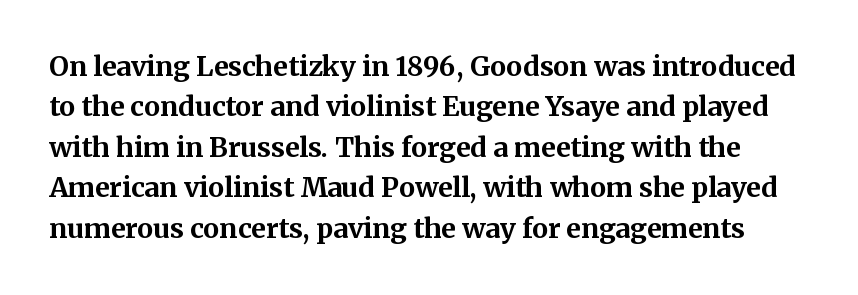
{"italic": "no", "bold": "yes", "underline": "no", "line_spacing": "normal", "line_spacing_ratio": 1.5, "letter_spacing": "normal", "letter_spacing_em": 0.0, "glyph_px": 27}
